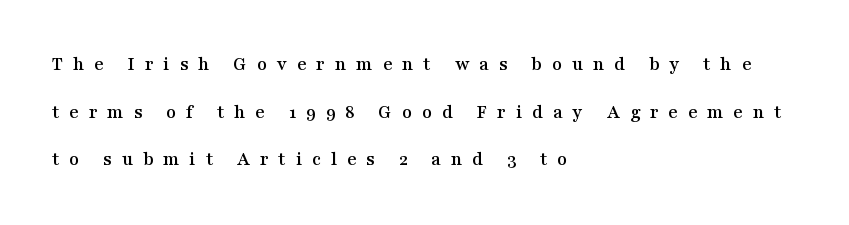
{"italic": "no", "underline": "no", "align": "left", "line_spacing": "loose", "line_spacing_ratio": 2.38, "letter_spacing": "wide", "letter_spacing_em": 0.49, "glyph_px": 20}
